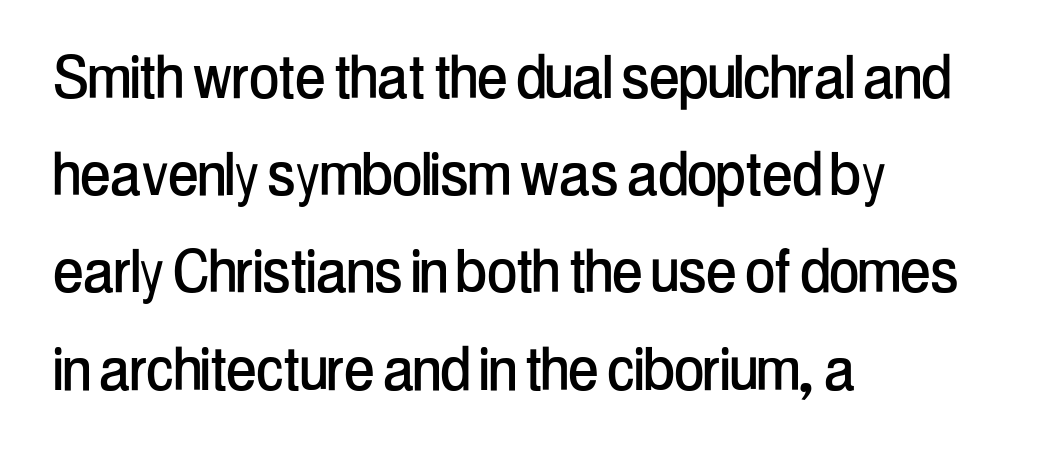
Visually the block forms a straight wall on the left and a jagged coastline on the right. Notice how descenders clear the ascenders below comfortably — that's standard leading. Grotesque or geometric, the face here clearly has no serifs. Posture: upright roman. Is this a fixed-width face? No — the glyphs have proportional, varying widths. Characters follow at the spacing the type designer built in.
